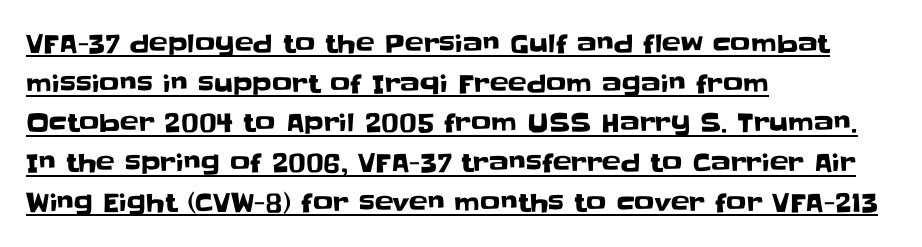
The image shows 25 px text type, upright; set left-aligned, normal line spacing (1.59x), normal letter spacing, underlined.
